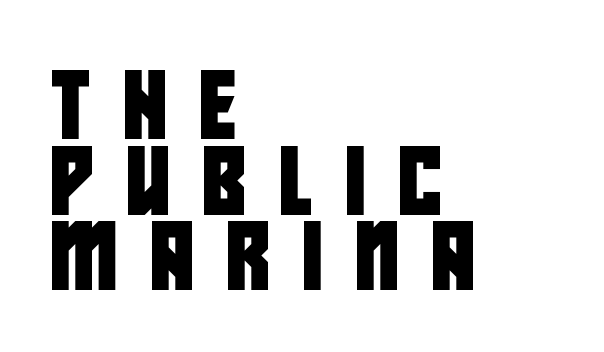
One glance says dense: line gaps are narrower than usual. The strip under each line holds only bare page. In terms of letterform style, serifs are entirely absent. You could not count columns in this text — the font is proportionally spaced. Honestly, the letter spacing is so wide it's the main thing you notice.
